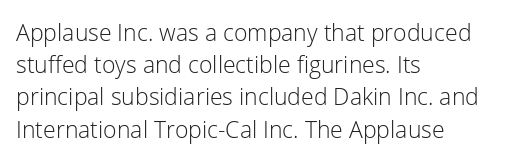
{"italic": "no", "bold": "no", "underline": "no", "align": "left", "line_spacing": "normal", "line_spacing_ratio": 1.4, "letter_spacing": "normal", "letter_spacing_em": 0.0, "glyph_px": 23}
